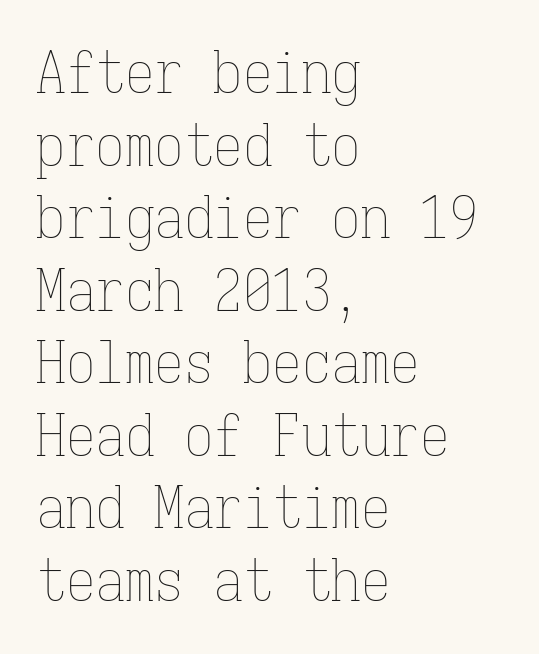
The horizontal fit of the characters is conventional and even. Rule under the text: the space is simply empty. The typesetter chose a ragged-right arrangement here. Vertical stems look standard width or narrower in stroke. Do the characters align in a grid? Yes, the font is monospaced.
